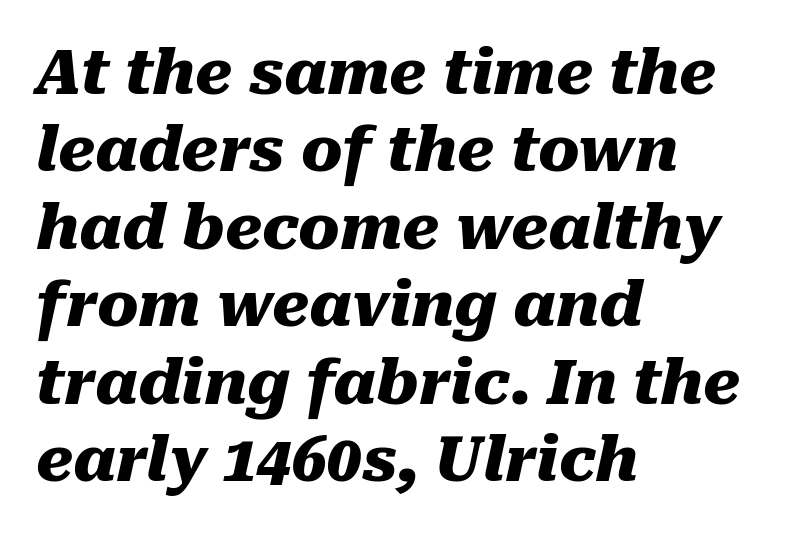
{"italic": "yes", "lean": "right", "slant_degrees": 10, "bold": "yes", "weight": "heavy", "width": "normal", "stroke_contrast": "medium", "x_height": "medium", "monospaced": "no", "underline": "no", "align": "left", "line_spacing": "normal", "line_spacing_ratio": 1.25, "letter_spacing": "normal", "letter_spacing_em": 0.0, "glyph_px": 62}
